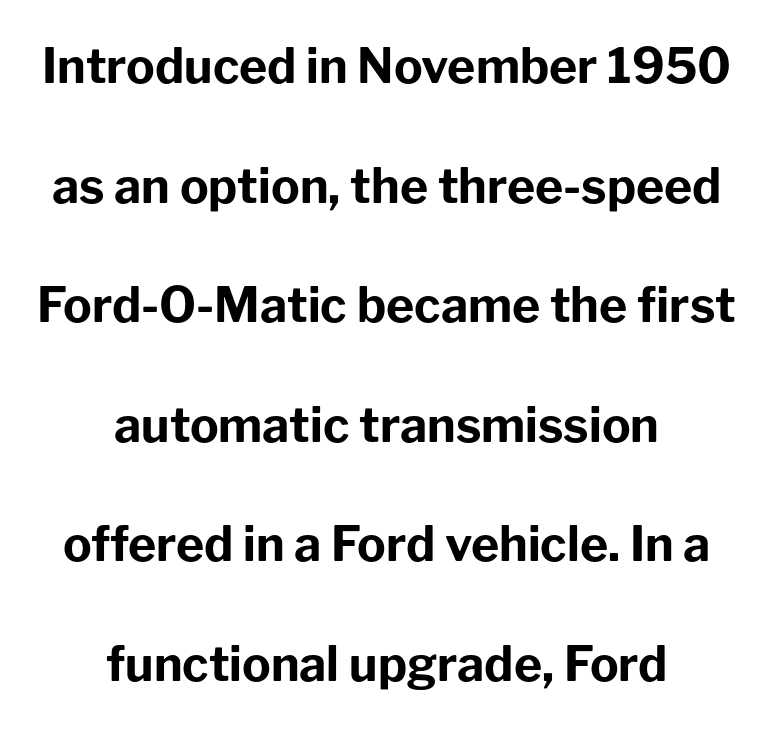
The image shows 48 px bold sans-serif type, upright; set centered, loose line spacing (2.49x), normal letter spacing, not underlined; low stroke contrast and a medium x-height.
